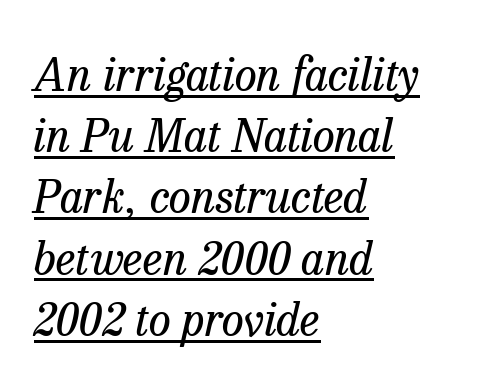
{"serif": "yes", "italic": "yes", "lean": "right", "slant_degrees": 13, "bold": "no", "weight": "regular", "width": "normal", "stroke_contrast": "low", "x_height": "medium", "monospaced": "no", "underline": "yes", "align": "left", "line_spacing": "normal", "line_spacing_ratio": 1.36, "letter_spacing": "normal", "letter_spacing_em": 0.0, "glyph_px": 45}
